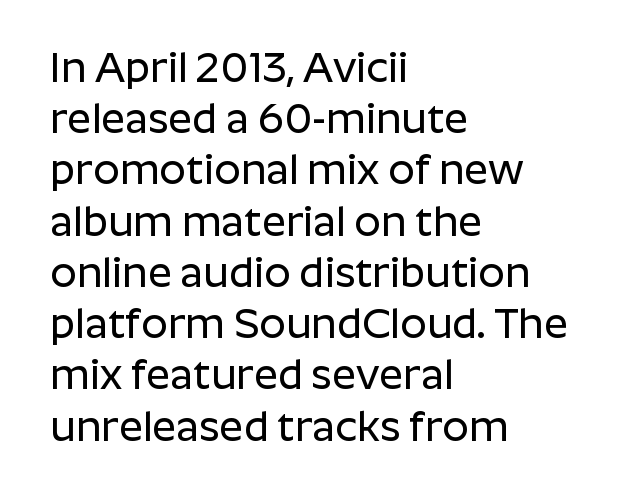
The letters advance in unequal steps, a hallmark of proportional type. Letter spacing: default. A clean baseline with only descenders dipping below it. Ordinary non-slanted type is in use. Horizontal alignment here is leftward, the default for most running prose. The face used here is a sans, in the tradition of grotesques and geometrics.
